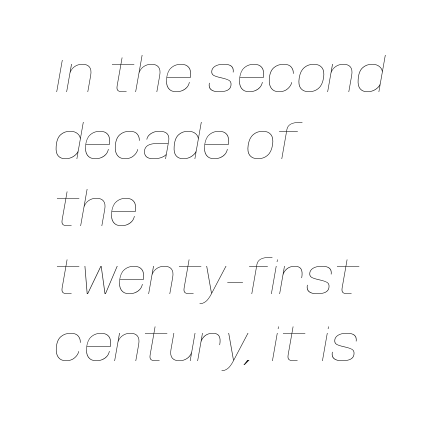
Q: Is the text bold? A: No.
Q: Is the text italic (slanted)? A: Yes, it leans right by about 10 degrees.
Q: Is the text underlined? A: No.
Q: How is the paragraph aligned? A: Left-aligned.
Q: Is the spacing between letters normal or unusually wide? A: Normal.
Q: Is the spacing between lines tight, normal or loose? A: Normal.
Q: Width (condensed, normal, or wide)? A: Normal.
Q: Stroke contrast? A: Low.
Q: x-height? A: Large.
Q: Monospaced? A: No.
